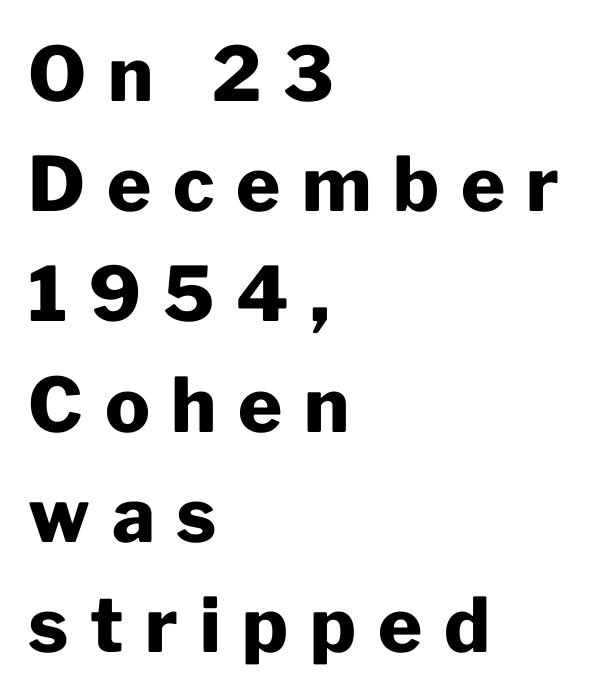
{"serif": "no", "italic": "no", "bold": "yes", "weight": "heavy", "width": "normal", "stroke_contrast": "low", "x_height": "medium", "monospaced": "no", "underline": "no", "align": "left", "line_spacing": "normal", "line_spacing_ratio": 1.47, "letter_spacing": "wide", "letter_spacing_em": 0.29, "glyph_px": 75}
